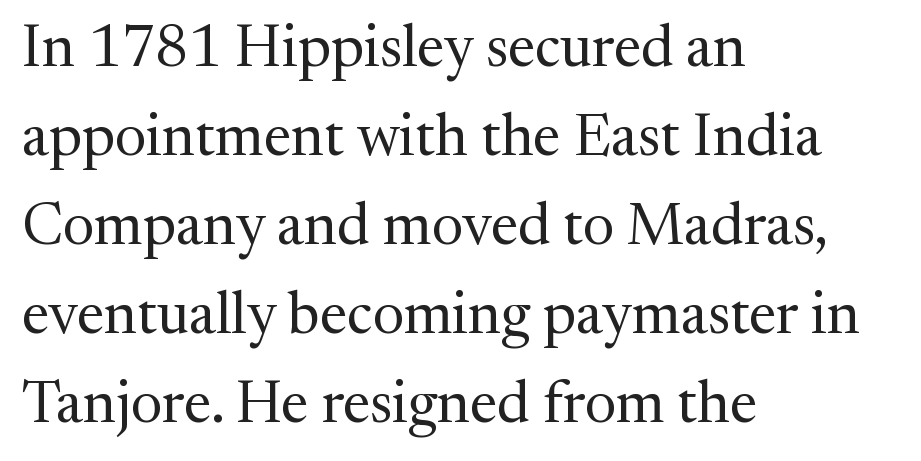
Q: Is the text bold? A: No.
Q: Is the text italic (slanted)? A: No, it is upright.
Q: Is the typeface a serif or a sans-serif typeface? A: Serif.
Q: Is the text underlined? A: No.
Q: How is the paragraph aligned? A: Left-aligned.
Q: Is the spacing between letters normal or unusually wide? A: Normal.
Q: Is the spacing between lines tight, normal or loose? A: Normal.
Q: Width (condensed, normal, or wide)? A: Normal.
Q: Stroke contrast? A: Medium.
Q: x-height? A: Medium.
Q: Monospaced? A: No.
